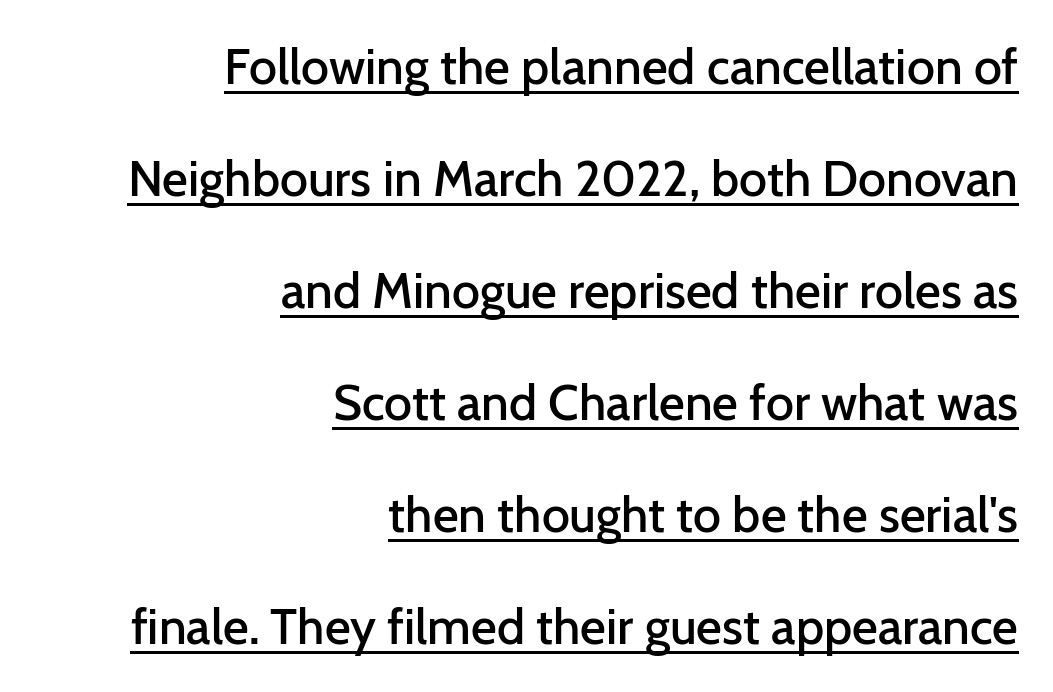
Q: Is the text bold? A: Semi-bold.
Q: Is the text italic (slanted)? A: No, it is upright.
Q: Is the typeface a serif or a sans-serif typeface? A: Sans-serif.
Q: Is the text underlined? A: Yes.
Q: How is the paragraph aligned? A: Right-aligned.
Q: Is the spacing between letters normal or unusually wide? A: Normal.
Q: Is the spacing between lines tight, normal or loose? A: Loose.
Q: Width (condensed, normal, or wide)? A: Normal.
Q: Stroke contrast? A: Low.
Q: x-height? A: Medium.
Q: Monospaced? A: No.
